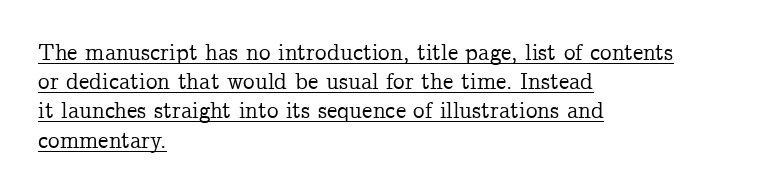
Q: Is the text italic (slanted)? A: No, it is upright.
Q: Is the text underlined? A: Yes.
Q: How is the paragraph aligned? A: Left-aligned.
Q: Is the spacing between letters normal or unusually wide? A: Normal.
Q: Is the spacing between lines tight, normal or loose? A: Normal.
